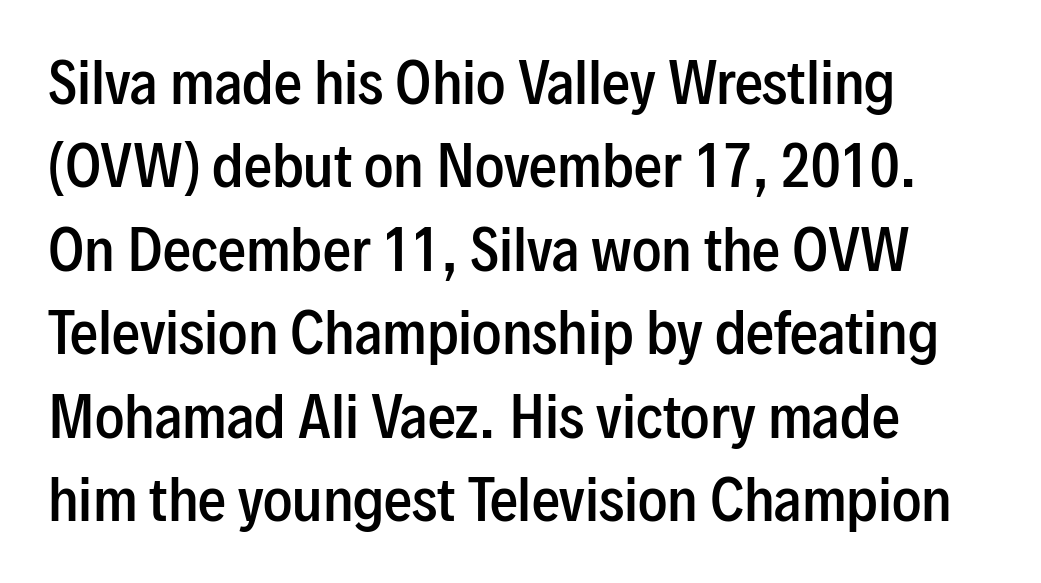
{"serif": "no", "italic": "no", "bold": "semi", "weight": "semibold", "width": "condensed", "stroke_contrast": "low", "x_height": "medium", "monospaced": "no", "underline": "no", "align": "left", "line_spacing": "normal", "line_spacing_ratio": 1.49, "letter_spacing": "normal", "letter_spacing_em": 0.0, "glyph_px": 56}
